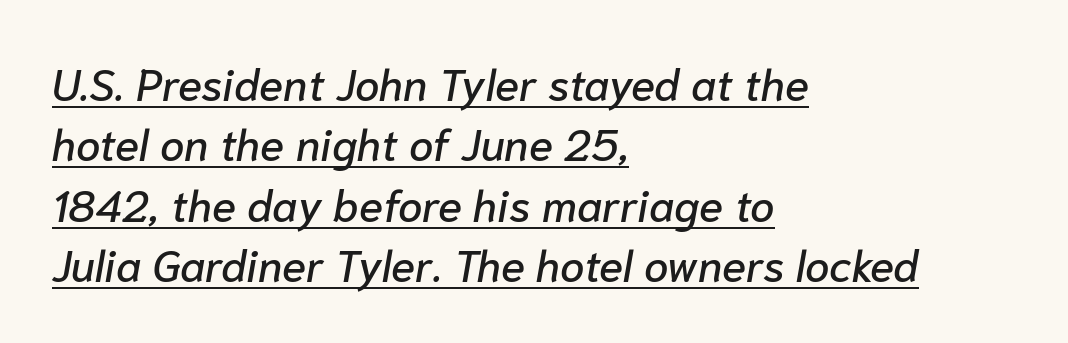
The image shows 44 px text type, italic (leaning right); set left-aligned, normal line spacing (1.37x), normal letter spacing, underlined; low stroke contrast and a medium x-height.
